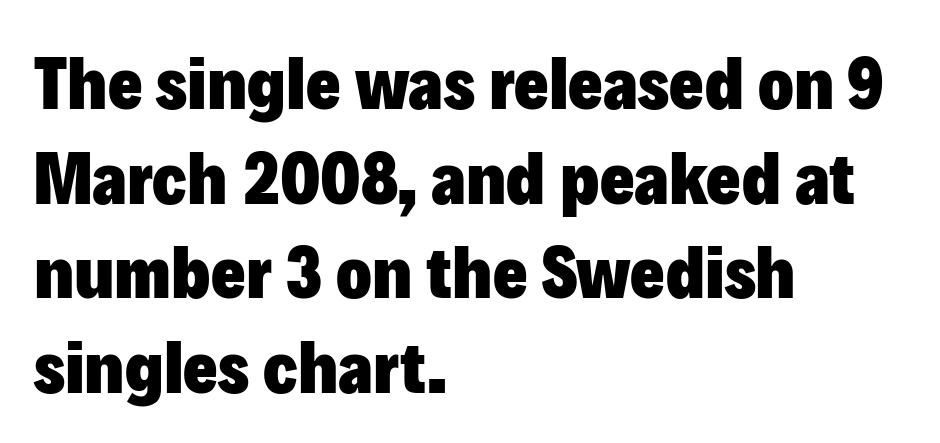
The image shows 74 px heavy sans-serif type, upright; set left-aligned, normal line spacing (1.28x), normal letter spacing, not underlined; low stroke contrast and a medium x-height.
